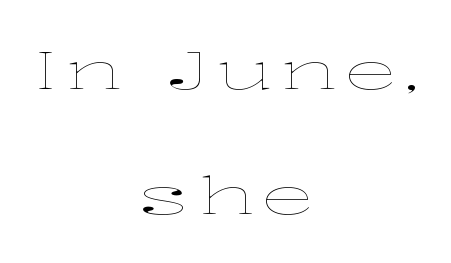
{"italic": "no", "bold": "no", "weight": "thin", "width": "wide", "stroke_contrast": "low", "x_height": "medium", "monospaced": "no", "underline": "no", "align": "center", "line_spacing": "loose", "line_spacing_ratio": 2.35, "glyph_px": 53}
